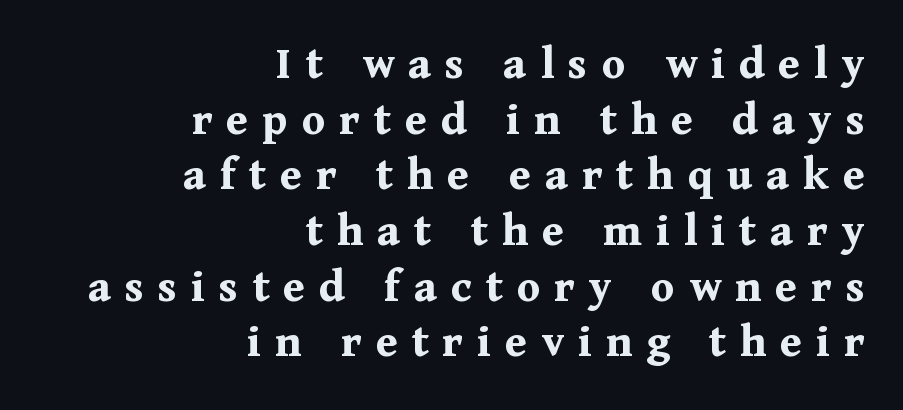
Each word looks stretched out because of the extra space between its letters. The paragraph shown leans on its right margin. Type style note: has serifs. Notice how the stems are strictly vertical — no italics here. Underlining? Definitely not there. These lines carry a lot of weight — the face is fully bold.
